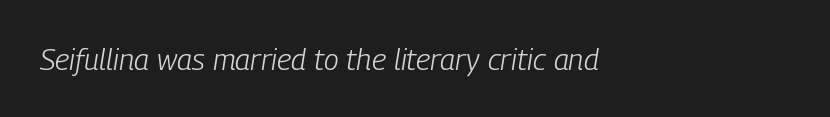
{"italic": "yes", "lean": "right", "slant_degrees": 9, "bold": "no", "weight": "light", "width": "condensed", "stroke_contrast": "low", "x_height": "medium", "monospaced": "no", "underline": "no", "align": "left", "letter_spacing": "normal", "letter_spacing_em": 0.0, "glyph_px": 30}
